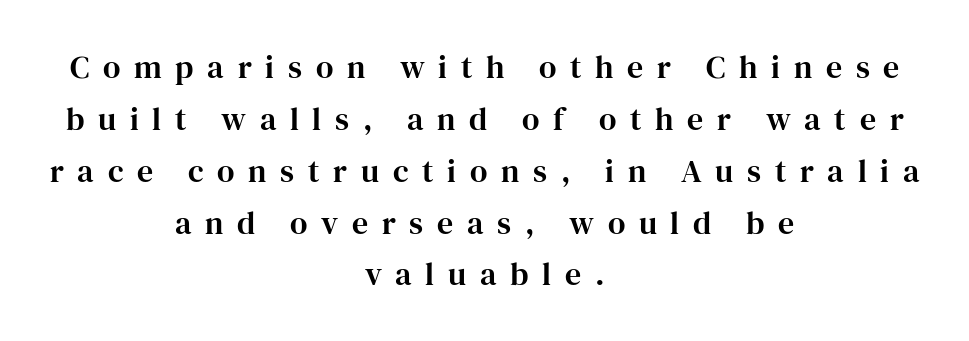
The image shows 32 px serif type, upright; set centered, normal line spacing (1.62x), unusually wide letter spacing (+0.43 em), not underlined; high stroke contrast and a medium x-height.
